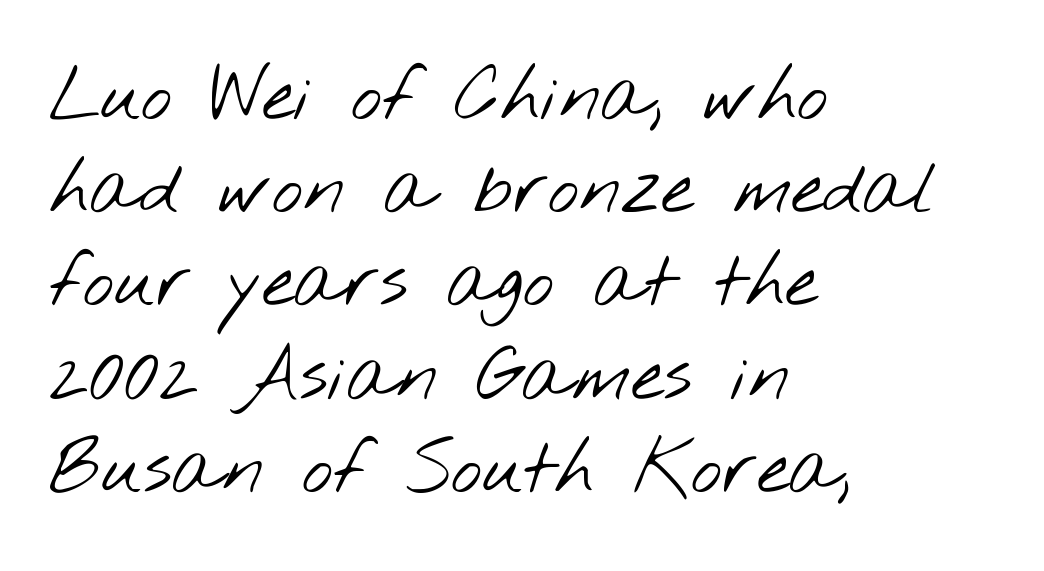
Q: Is the text bold? A: No.
Q: Is the typeface a serif or a sans-serif typeface? A: Sans-serif.
Q: Is the text underlined? A: No.
Q: How is the paragraph aligned? A: Left-aligned.
Q: Is the spacing between letters normal or unusually wide? A: Normal.
Q: Is the spacing between lines tight, normal or loose? A: Normal.
Q: Width (condensed, normal, or wide)? A: Wide.
Q: Stroke contrast? A: Low.
Q: x-height? A: Small.
Q: Monospaced? A: No.
